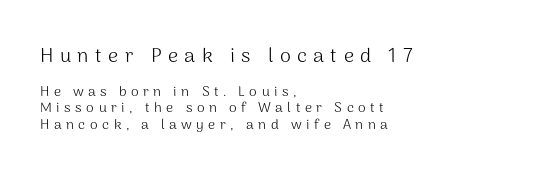
The image shows 20 px text type, upright; set left-aligned, line spacing 1.18x, unusually wide letter spacing (+0.32 em), not underlined; the first (top) block is 1.43x larger.
